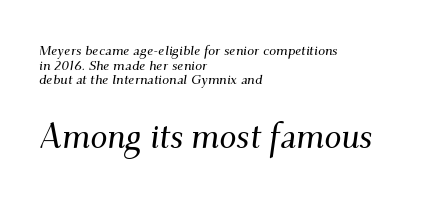
Q: Is the text italic (slanted)? A: Yes, it leans right by about 9 degrees.
Q: Is the typeface a serif or a sans-serif typeface? A: Serif.
Q: Is the text underlined? A: No.
Q: How is the paragraph aligned? A: Left-aligned.
Q: Is the spacing between letters normal or unusually wide? A: Normal.
Q: Is the spacing between lines tight, normal or loose? A: Tight.
Q: Which block of text is set in a larger size, the first (top) or the second (bottom)? A: The second (bottom) one.
Q: Width (condensed, normal, or wide)? A: Normal.
Q: Stroke contrast? A: Medium.
Q: x-height? A: Small.
Q: Monospaced? A: No.
